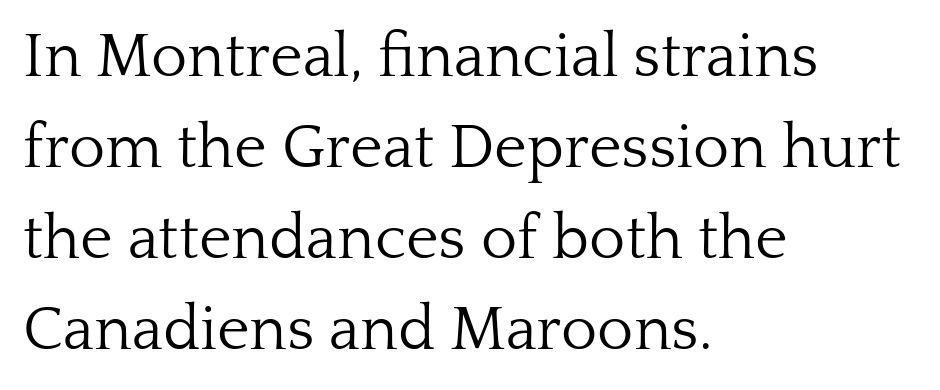
{"serif": "yes", "italic": "no", "bold": "no", "weight": "light", "width": "normal", "stroke_contrast": "low", "x_height": "medium", "monospaced": "no", "underline": "no", "align": "left", "line_spacing": "normal", "line_spacing_ratio": 1.47, "letter_spacing": "normal", "letter_spacing_em": 0.0, "glyph_px": 62}
